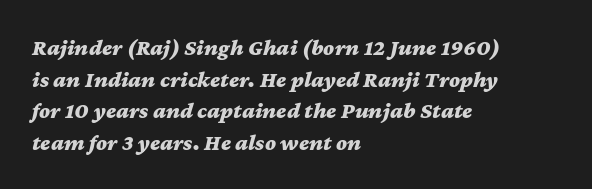
The image shows 23 px bold type, italic (leaning right); set left-aligned, normal line spacing (1.37x), normal letter spacing, not underlined.
